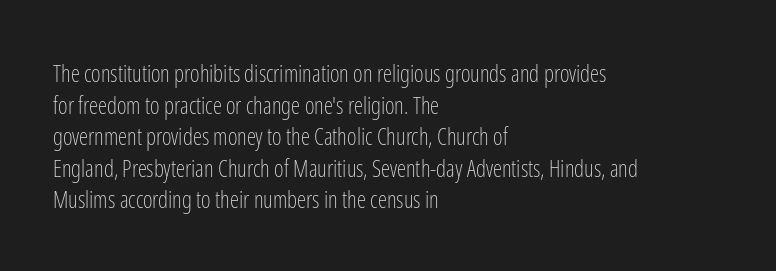
{"italic": "no", "bold": "no", "underline": "no", "align": "left", "line_spacing": "normal", "line_spacing_ratio": 1.37, "letter_spacing": "normal", "letter_spacing_em": 0.0, "glyph_px": 23}
